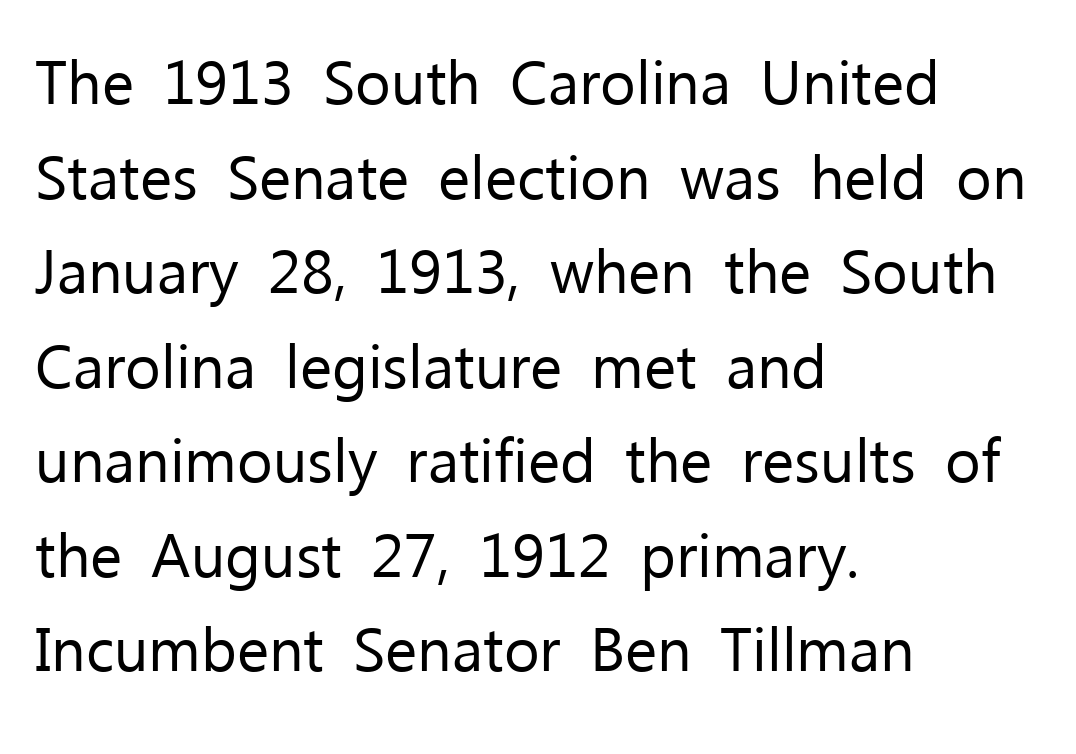
Q: Is the text bold? A: No.
Q: Is the text italic (slanted)? A: No, it is upright.
Q: Is the typeface a serif or a sans-serif typeface? A: Sans-serif.
Q: Is the text underlined? A: No.
Q: How is the paragraph aligned? A: Left-aligned.
Q: Is the spacing between letters normal or unusually wide? A: Normal.
Q: Is the spacing between lines tight, normal or loose? A: Normal.
Q: Width (condensed, normal, or wide)? A: Normal.
Q: Stroke contrast? A: Low.
Q: x-height? A: Medium.
Q: Monospaced? A: No.
